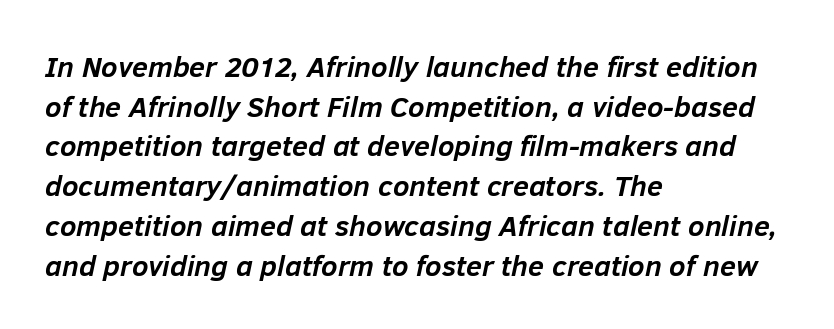
Q: Is the text bold? A: Yes.
Q: Is the text italic (slanted)? A: Yes, it leans right by about 12 degrees.
Q: Is the text underlined? A: No.
Q: How is the paragraph aligned? A: Left-aligned.
Q: Is the spacing between letters normal or unusually wide? A: Normal.
Q: Is the spacing between lines tight, normal or loose? A: Normal.
Q: Width (condensed, normal, or wide)? A: Normal.
Q: Stroke contrast? A: Low.
Q: x-height? A: Medium.
Q: Monospaced? A: No.
